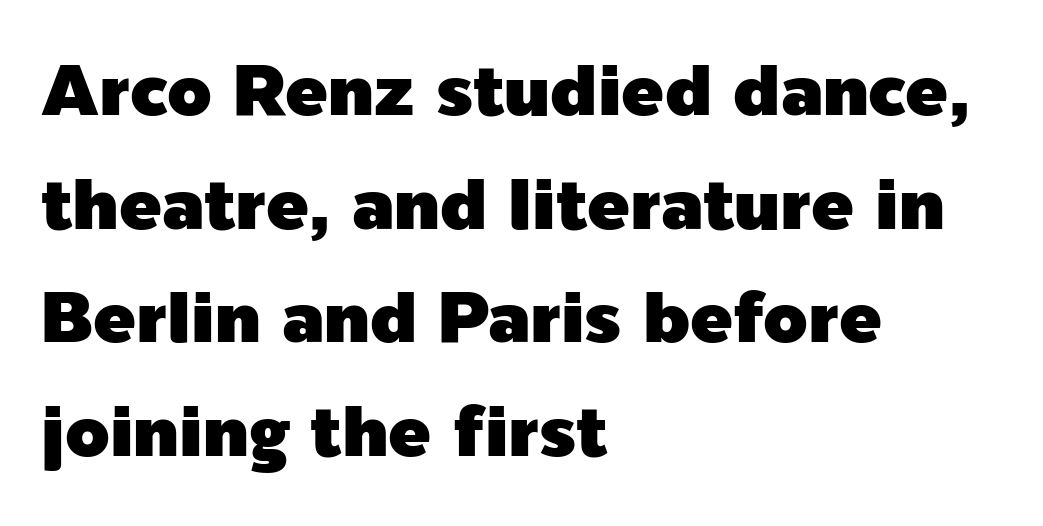
The image shows 71 px sans-serif type, upright; set left-aligned, normal line spacing (1.6x), normal letter spacing, not underlined; a medium x-height.
